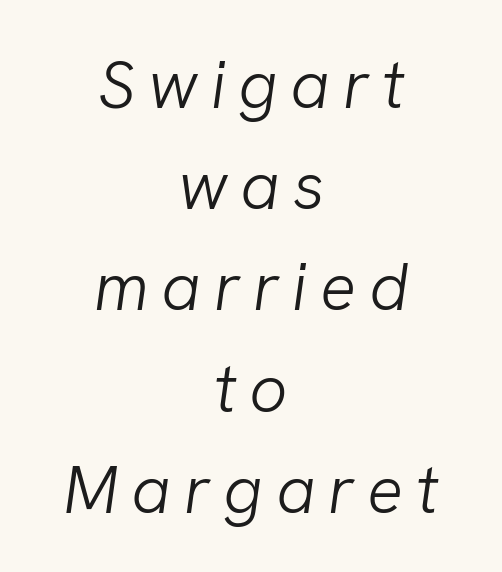
{"italic": "yes", "lean": "right", "slant_degrees": 8, "bold": "no", "weight": "light", "width": "normal", "stroke_contrast": "low", "x_height": "medium", "monospaced": "no", "underline": "no", "align": "center", "line_spacing": "normal", "line_spacing_ratio": 1.51, "glyph_px": 67}
